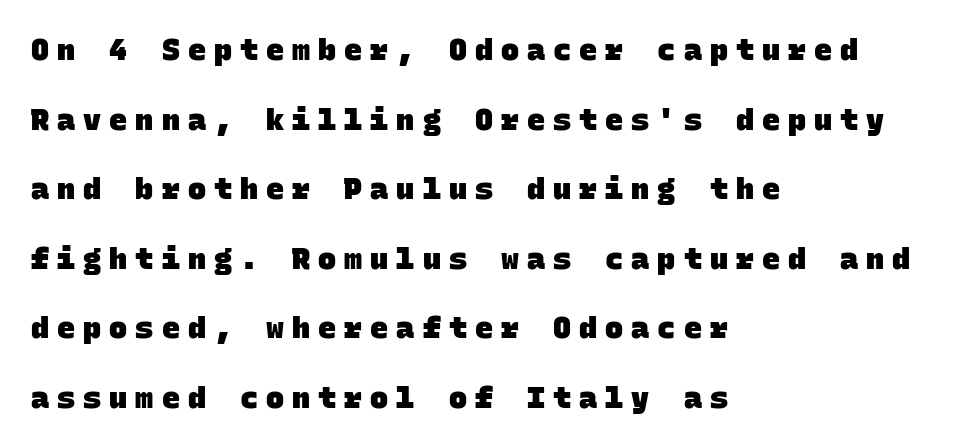
Q: Is the text bold? A: Yes.
Q: Is the typeface a serif or a sans-serif typeface? A: Sans-serif.
Q: Is the text underlined? A: No.
Q: How is the paragraph aligned? A: Left-aligned.
Q: Is the spacing between letters normal or unusually wide? A: Unusually wide.
Q: Is the spacing between lines tight, normal or loose? A: Loose.
Q: Width (condensed, normal, or wide)? A: Normal.
Q: Stroke contrast? A: Low.
Q: x-height? A: Large.
Q: Monospaced? A: Yes.
